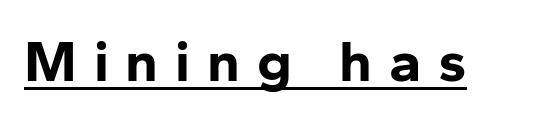
Q: Is the text bold? A: Yes.
Q: Is the text italic (slanted)? A: No, it is upright.
Q: Is the typeface a serif or a sans-serif typeface? A: Sans-serif.
Q: Is the text underlined? A: Yes.
Q: Is the spacing between letters normal or unusually wide? A: Unusually wide.
Q: Width (condensed, normal, or wide)? A: Normal.
Q: Stroke contrast? A: Low.
Q: x-height? A: Medium.
Q: Monospaced? A: No.
